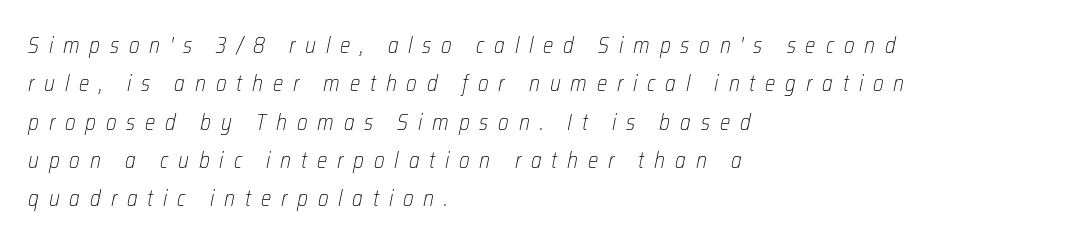
{"italic": "yes", "lean": "right", "slant_degrees": 12, "bold": "no", "underline": "no", "align": "left", "line_spacing_ratio": 1.74, "letter_spacing": "wide", "letter_spacing_em": 0.45, "glyph_px": 22}
